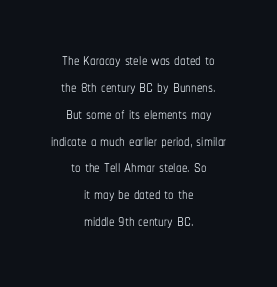
{"italic": "no", "bold": "no", "underline": "no", "align": "center", "line_spacing_ratio": 1.22, "letter_spacing": "normal", "letter_spacing_em": 0.0, "glyph_px": 22}
